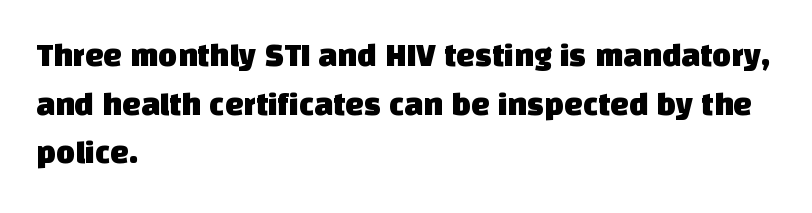
{"serif": "no", "width": "normal", "stroke_contrast": "low", "x_height": "large", "monospaced": "no", "underline": "no", "align": "left", "line_spacing": "normal", "line_spacing_ratio": 1.47, "letter_spacing": "normal", "letter_spacing_em": 0.0, "glyph_px": 33}
